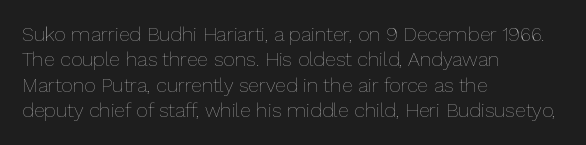
Q: Is the text bold? A: No.
Q: Is the text italic (slanted)? A: No, it is upright.
Q: Is the text underlined? A: No.
Q: How is the paragraph aligned? A: Left-aligned.
Q: Is the spacing between letters normal or unusually wide? A: Normal.
Q: Is the spacing between lines tight, normal or loose? A: Normal.
